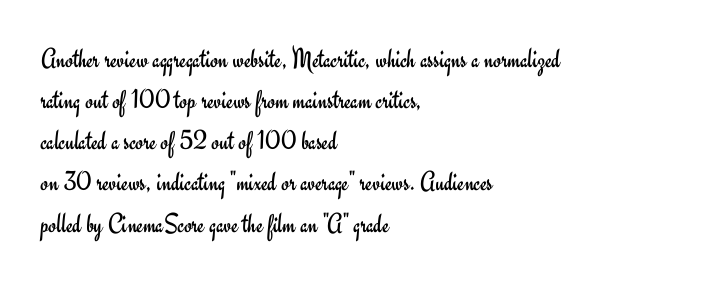
Descender tails drop into unmarked territory. The characters display no serif detailing; their extremities are plain. Observe the ordinary spacing: letters are neighbours, not strangers. Summary of vertical rhythm: regular, with standard interline spacing. Does the copy run flush right? No — it runs flush left. The letters look calm and open, with moderate or lighter stems.
